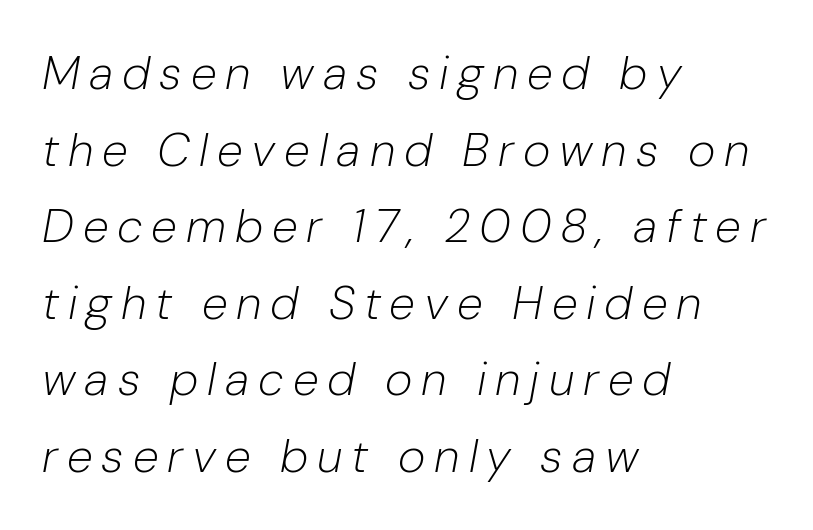
Q: Is the text bold? A: No.
Q: Is the text italic (slanted)? A: Yes, it leans right by about 10 degrees.
Q: Is the text underlined? A: No.
Q: How is the paragraph aligned? A: Left-aligned.
Q: Is the spacing between lines tight, normal or loose? A: Normal.
Q: Width (condensed, normal, or wide)? A: Normal.
Q: Stroke contrast? A: Low.
Q: x-height? A: Medium.
Q: Monospaced? A: No.
